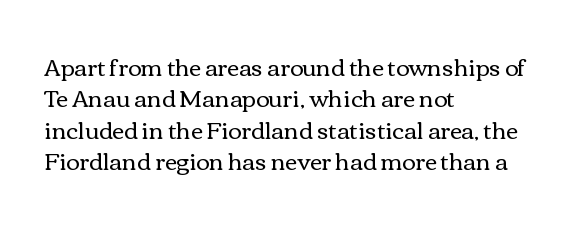
The image shows 23 px text type, upright; set left-aligned, normal line spacing (1.36x), normal letter spacing, not underlined.
